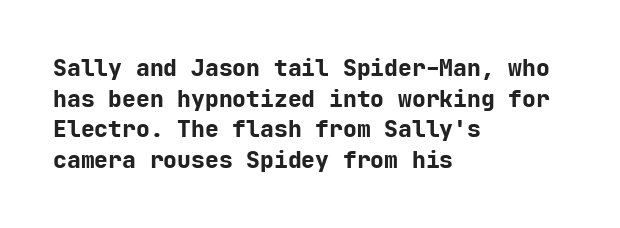
{"italic": "no", "bold": "yes", "underline": "no", "align": "left", "line_spacing": "normal", "line_spacing_ratio": 1.33, "letter_spacing": "normal", "letter_spacing_em": 0.0, "glyph_px": 23}
